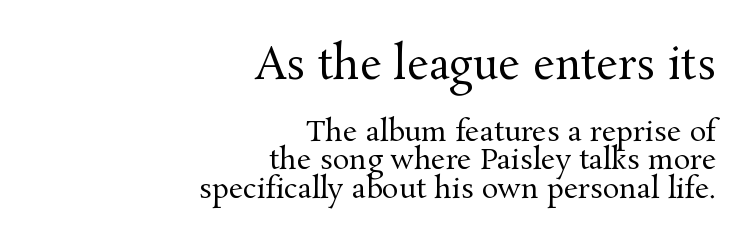
{"serif": "yes", "italic": "no", "bold": "no", "weight": "regular", "width": "normal", "stroke_contrast": "medium", "x_height": "medium", "monospaced": "no", "underline": "no", "align": "right", "line_spacing": "tight", "line_spacing_ratio": 1.01, "letter_spacing": "normal", "letter_spacing_em": 0.0, "larger_block": "first", "size_ratio": 1.5, "glyph_px": 42}
